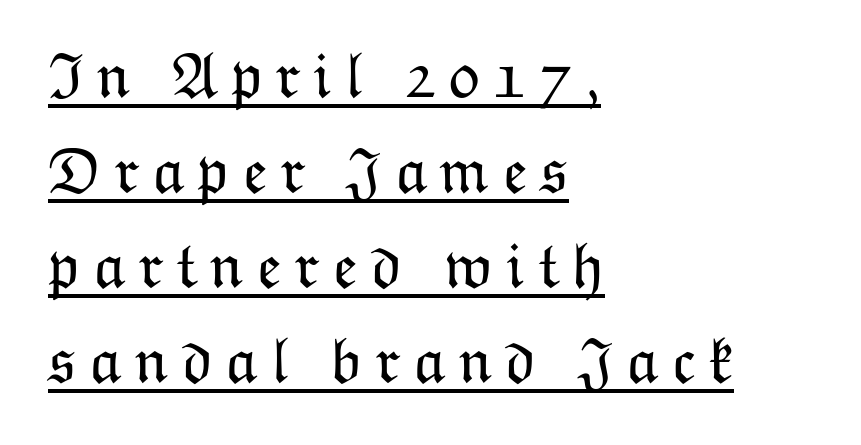
The image shows 65 px light type, upright; set left-aligned, normal line spacing (1.46x), underlined; low stroke contrast and a medium x-height.
